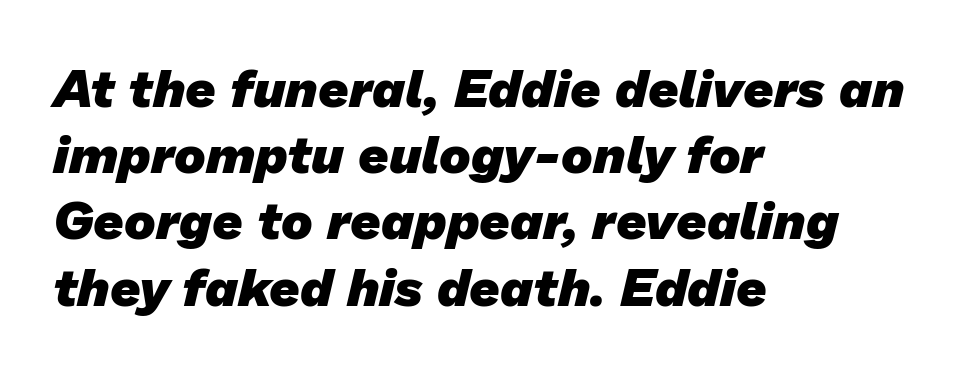
Q: Is the text bold? A: Yes.
Q: Is the typeface a serif or a sans-serif typeface? A: Sans-serif.
Q: Is the text underlined? A: No.
Q: How is the paragraph aligned? A: Left-aligned.
Q: Is the spacing between letters normal or unusually wide? A: Normal.
Q: Is the spacing between lines tight, normal or loose? A: Normal.
Q: Width (condensed, normal, or wide)? A: Normal.
Q: Stroke contrast? A: Low.
Q: x-height? A: Medium.
Q: Monospaced? A: No.
